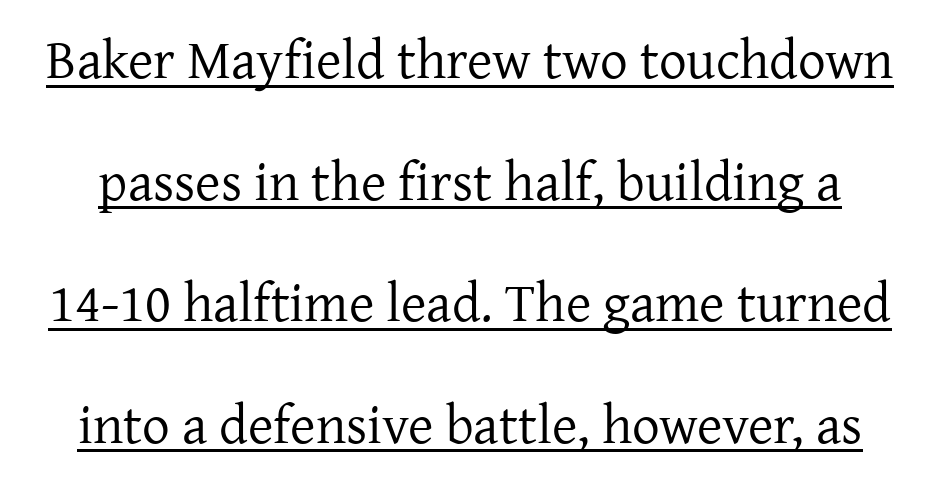
How are the letters spaced? Ordinarily, with no added tracking. Weight class: somewhere from thin through regular. You could fit nearly another row in the gap between these rows. What decoration does the sample have? An underline.
